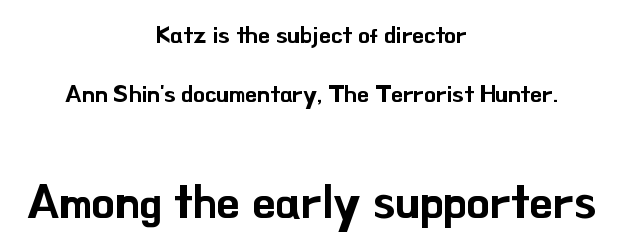
The specimen reads as upright at a glance. The face used here is proportionally spaced, like ordinary book or web type. Nope, no serifs anywhere on these letters. Every row of glyphs is offset so its center matches the block's center. The foot of each line stays bare and open. Glyph-to-glyph distance matches everyday printed text.
